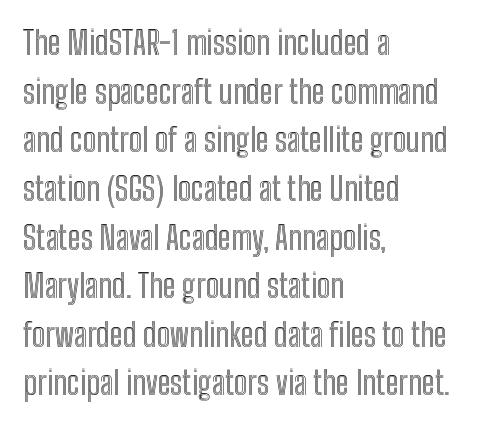
{"italic": "no", "width": "condensed", "x_height": "medium", "monospaced": "no", "underline": "no", "align": "left", "line_spacing": "normal", "line_spacing_ratio": 1.52, "letter_spacing": "normal", "letter_spacing_em": 0.0, "glyph_px": 32}
